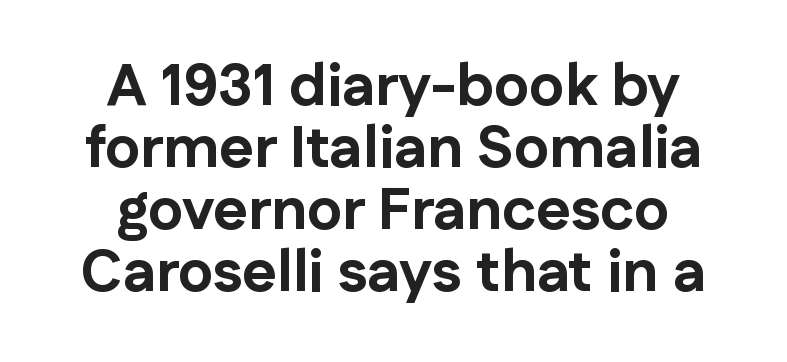
Q: Is the text bold? A: Yes.
Q: Is the text italic (slanted)? A: No, it is upright.
Q: Is the typeface a serif or a sans-serif typeface? A: Sans-serif.
Q: Is the text underlined? A: No.
Q: How is the paragraph aligned? A: Centered.
Q: Is the spacing between letters normal or unusually wide? A: Normal.
Q: Is the spacing between lines tight, normal or loose? A: Tight.
Q: Width (condensed, normal, or wide)? A: Normal.
Q: Stroke contrast? A: Low.
Q: x-height? A: Medium.
Q: Monospaced? A: No.
